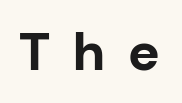
The image shows 53 px bold sans-serif type, upright; set unusually wide letter spacing (+0.46 em), not underlined; low stroke contrast and a medium x-height.
